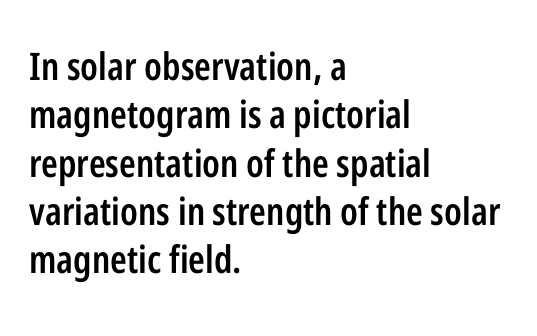
The image shows 38 px semibold, condensed sans-serif type, upright; set left-aligned, normal line spacing (1.27x), normal letter spacing, not underlined; low stroke contrast and a medium x-height.
